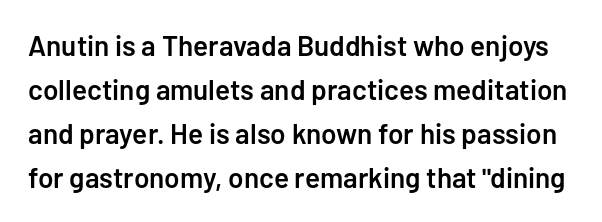
Q: Is the text bold? A: Semi-bold.
Q: Is the text italic (slanted)? A: No, it is upright.
Q: Is the typeface a serif or a sans-serif typeface? A: Sans-serif.
Q: Is the text underlined? A: No.
Q: Is the spacing between letters normal or unusually wide? A: Normal.
Q: Is the spacing between lines tight, normal or loose? A: Normal.
Q: Width (condensed, normal, or wide)? A: Normal.
Q: Stroke contrast? A: Low.
Q: x-height? A: Medium.
Q: Monospaced? A: No.
